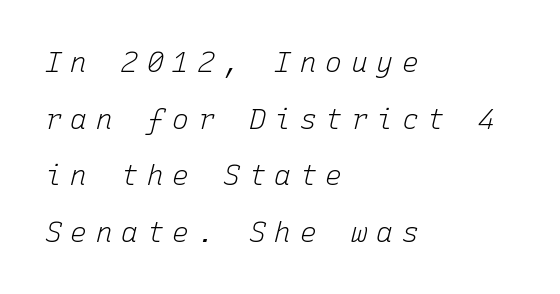
Counters stay open thanks to moderate or lighter strokes. Would a proofreader flag this as italicized? Yes. Is this a fixed-width face? Yes — each glyph sits in an identical cell. There is plenty of visible air inserted between adjacent glyphs. Line beginnings align vertically; line endings do not.
